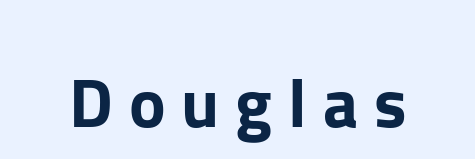
Spacing between characters has been opened up far beyond the box default. Descenders hang freely into open space. The passage shown is typeset with a sans-serif family. Italic: no, the glyphs are upright roman. Varying glyph widths throughout — classic text-font behaviour.
